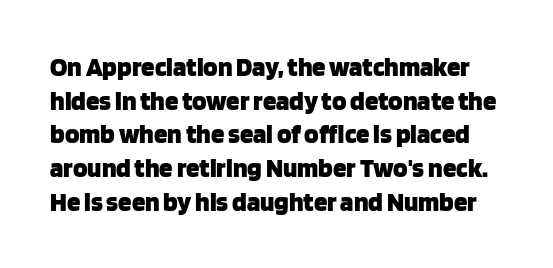
The image shows 27 px bold type, upright; set normal line spacing (1.25x), normal letter spacing, not underlined.
